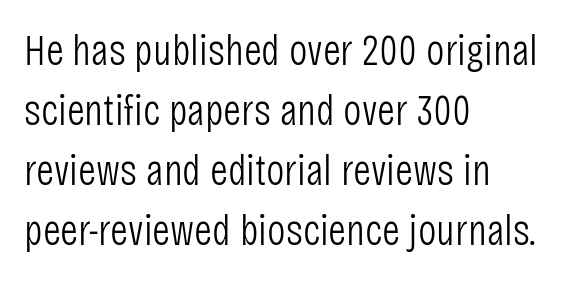
The lettering holds an erect, upright posture throughout. Spacing between characters is what you'd get straight out of the box. Rows of type keep a routine distance in the vertical direction. Leftover space on each line is placed entirely after the last word. Here the designer chose a conventional face with non-uniform glyph widths.
